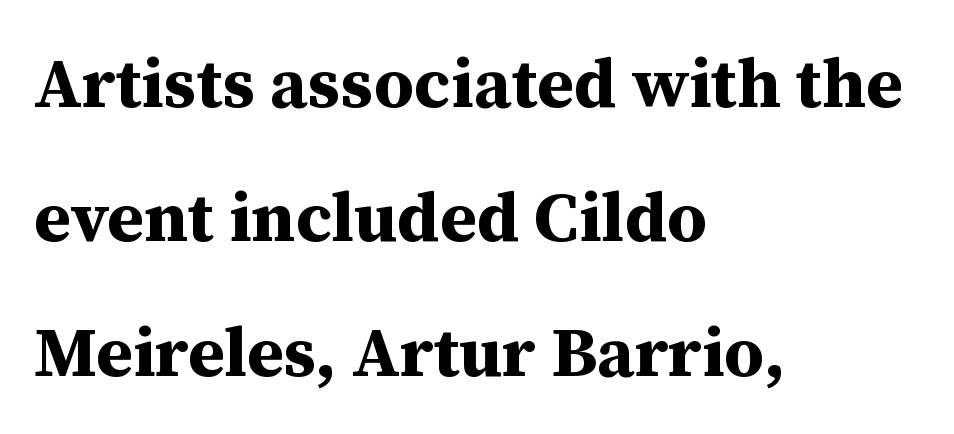
The letters carry serifs — small finishing strokes at the ends of their stems. Glyph-to-glyph distance matches everyday printed text. Varying glyph widths throughout — classic text-font behaviour. Layout note: lines flush left. Beneath every word, the page is bare.
